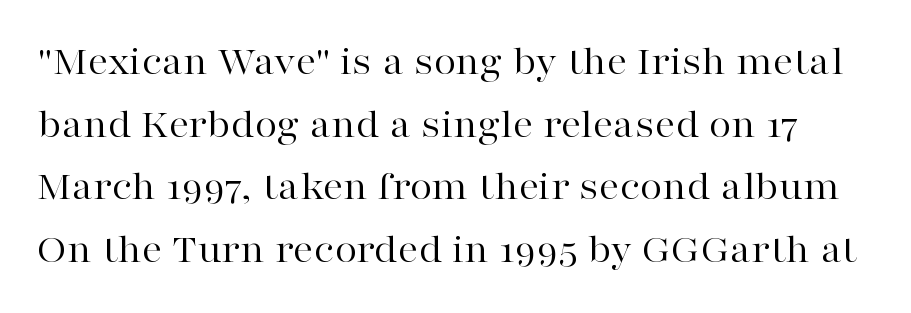
{"serif": "yes", "italic": "no", "bold": "no", "weight": "regular", "width": "wide", "stroke_contrast": "high", "x_height": "medium", "monospaced": "no", "underline": "no", "line_spacing": "normal", "line_spacing_ratio": 1.53, "letter_spacing": "normal", "letter_spacing_em": 0.0, "glyph_px": 41}
